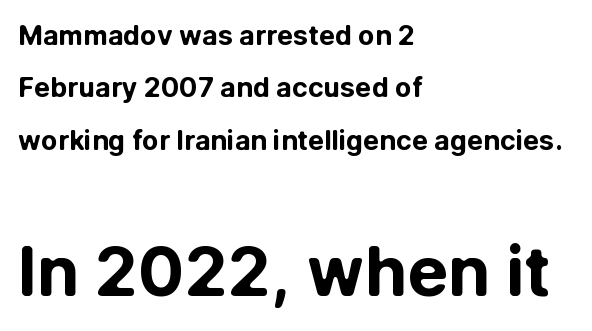
Q: Is the text bold? A: Yes.
Q: Is the text italic (slanted)? A: No, it is upright.
Q: Is the typeface a serif or a sans-serif typeface? A: Sans-serif.
Q: Is the text underlined? A: No.
Q: How is the paragraph aligned? A: Left-aligned.
Q: Is the spacing between letters normal or unusually wide? A: Normal.
Q: Is the spacing between lines tight, normal or loose? A: Loose.
Q: Which block of text is set in a larger size, the first (top) or the second (bottom)? A: The second (bottom) one.
Q: Width (condensed, normal, or wide)? A: Normal.
Q: Stroke contrast? A: Low.
Q: x-height? A: Medium.
Q: Monospaced? A: No.
